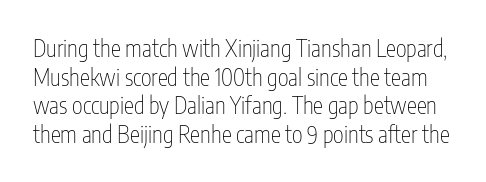
The image shows 23 px text type, upright; set line spacing 1.24x, normal letter spacing, not underlined.
